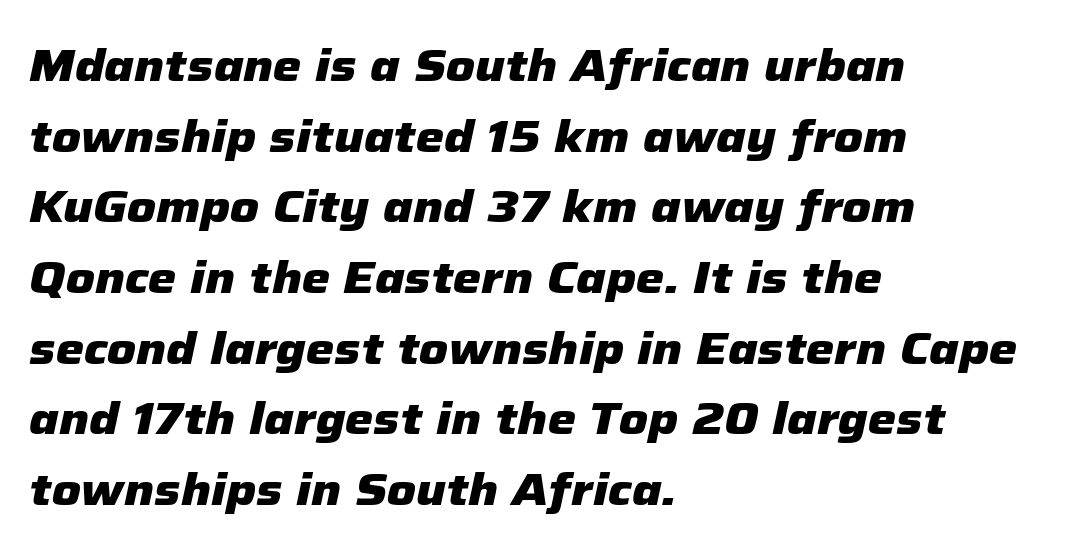
Here the designer chose a conventional face with non-uniform glyph widths. These lines keep a tight, regular rhythm from letter to letter. The lines in this sample share a left origin and differ only in where they stop. A dark, heavy texture on the line: the type is bold. The text carries the slant typical of an italic or oblique font. The line-height multiplier appears to be the usual default.
